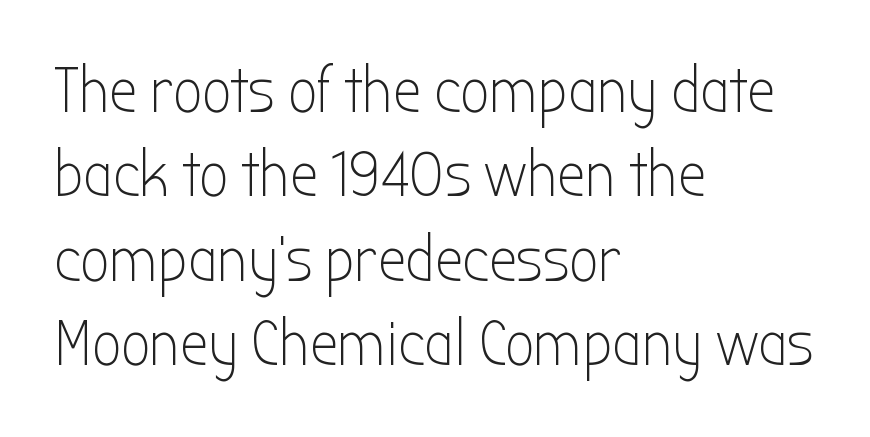
The letters carry no serifs — their stems end cleanly without finishing strokes. The space beneath each line is pristine and unruled. Quick note: not italic, upright. Line beginnings align vertically; line endings do not. Line spacing here is normal. Is this a heavy cut? Hardly; it is regular or lighter.
